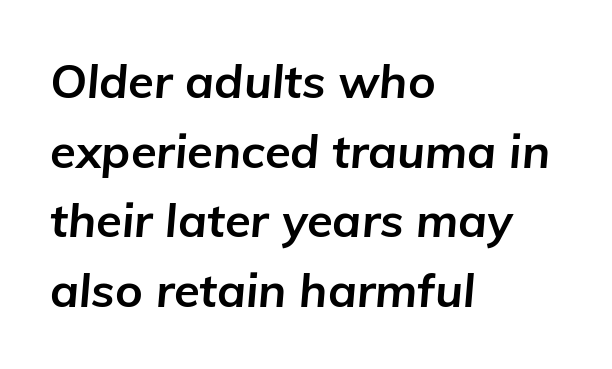
The image shows 47 px bold type, italic (leaning right); set left-aligned, normal line spacing (1.48x), normal letter spacing, not underlined; low stroke contrast and a medium x-height.
